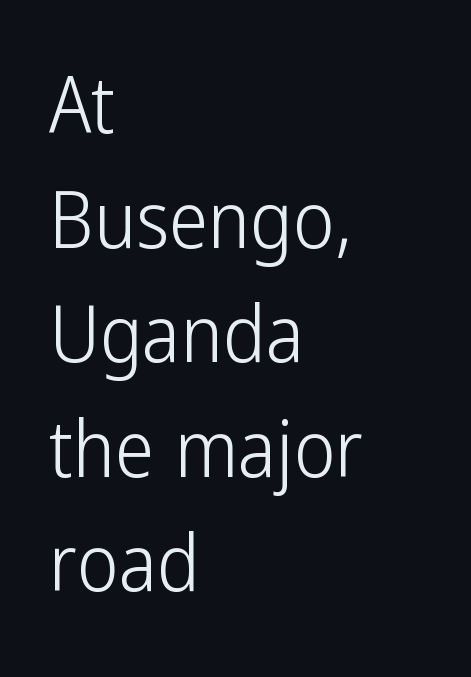
The image shows 79 px light, condensed sans-serif type, upright; set left-aligned, normal line spacing (1.45x), normal letter spacing, not underlined; low stroke contrast and a medium x-height.
